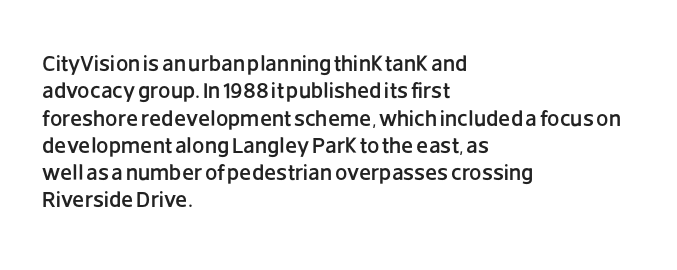
{"italic": "no", "underline": "no", "align": "left", "line_spacing_ratio": 1.24, "letter_spacing": "normal", "letter_spacing_em": 0.0, "glyph_px": 22}
